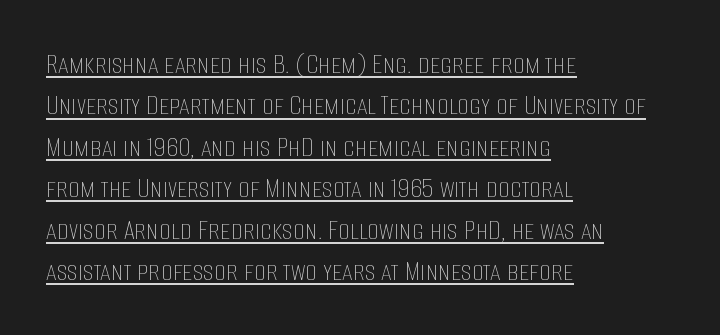
Q: Is the text bold? A: No.
Q: Is the text italic (slanted)? A: No, it is upright.
Q: Is the text underlined? A: Yes.
Q: How is the paragraph aligned? A: Left-aligned.
Q: Is the spacing between letters normal or unusually wide? A: Normal.
Q: Is the spacing between lines tight, normal or loose? A: Normal.
Q: Width (condensed, normal, or wide)? A: Condensed.
Q: Stroke contrast? A: Low.
Q: x-height? A: Large.
Q: Monospaced? A: No.
